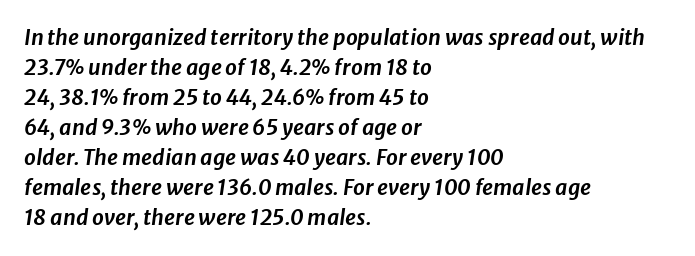
Q: Is the text italic (slanted)? A: Yes, it leans right by about 8 degrees.
Q: Is the text underlined? A: No.
Q: How is the paragraph aligned? A: Left-aligned.
Q: Is the spacing between letters normal or unusually wide? A: Normal.
Q: Is the spacing between lines tight, normal or loose? A: Normal.
